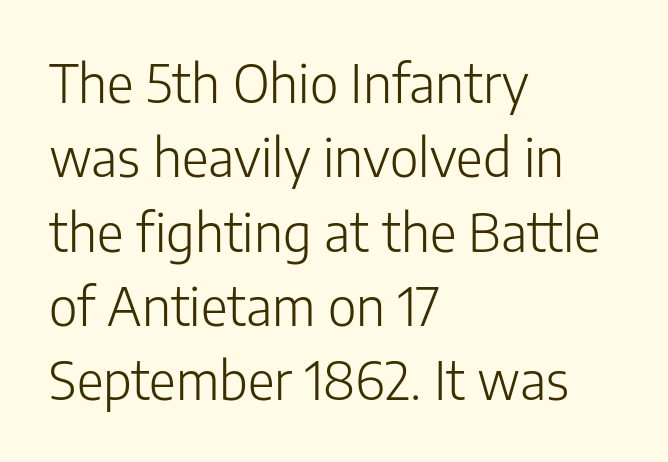
The compositor pushed each line to the left boundary. Each word holds together tightly as a unit, with standard inter-letter gaps. Check where the strokes stop: nothing finishes them off — pure sans. The area under the type is left untouched.
